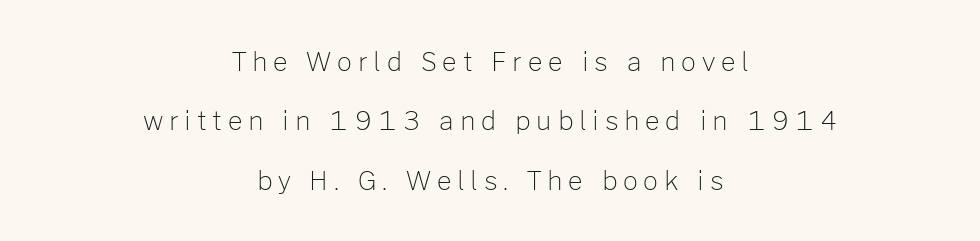
Both edges are ragged and mirror each other, which tells us the setting is centered. Nope, not italic — everything's standing straight. Look at the tracking — it's clearly loosened, letters drifting apart. Stems here are at most as thick as an everyday book face. Clear beneath every line of the passage.
